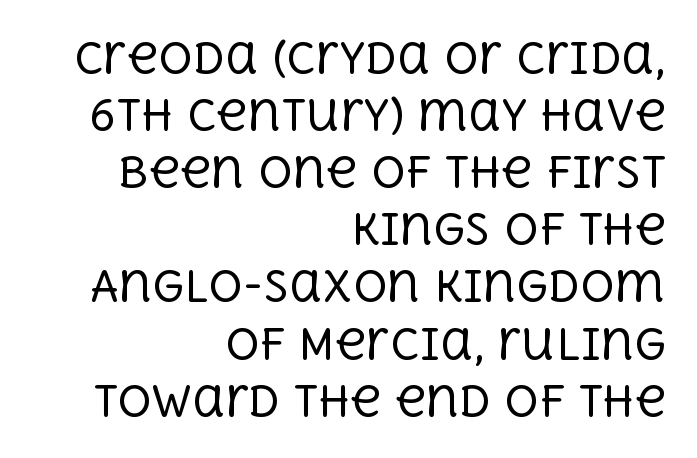
{"serif": "yes", "italic": "no", "bold": "no", "weight": "regular", "width": "normal", "x_height": "large", "monospaced": "no", "underline": "no", "align": "right", "line_spacing": "normal", "line_spacing_ratio": 1.36, "letter_spacing": "normal", "letter_spacing_em": 0.0, "glyph_px": 42}
